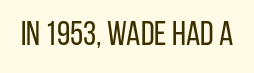
{"serif": "no", "italic": "no", "bold": "no", "weight": "regular", "width": "condensed", "stroke_contrast": "low", "x_height": "large", "monospaced": "no", "underline": "no", "letter_spacing": "normal", "letter_spacing_em": 0.0, "glyph_px": 34}
